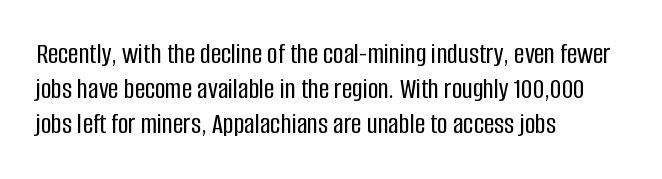
The image shows 29 px condensed sans-serif type, upright; set left-aligned, line spacing 1.21x, normal letter spacing, not underlined; low stroke contrast and a large x-height.
